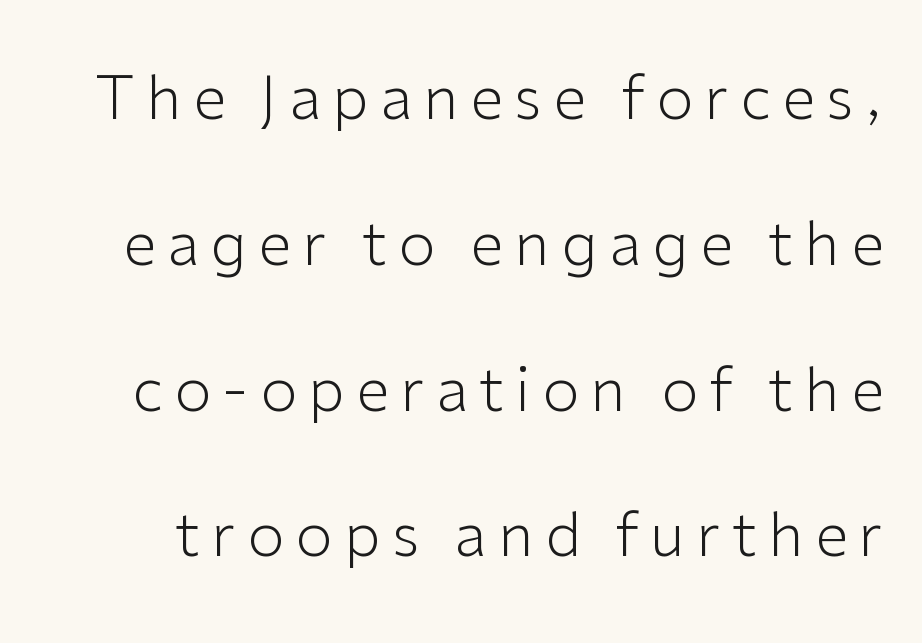
{"serif": "no", "italic": "no", "bold": "no", "weight": "light", "width": "normal", "stroke_contrast": "low", "x_height": "medium", "monospaced": "no", "underline": "no", "line_spacing": "loose", "line_spacing_ratio": 2.43, "glyph_px": 60}
